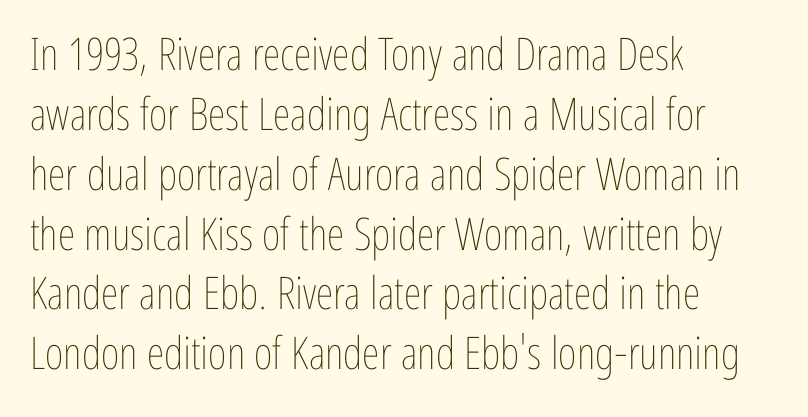
Q: Is the text bold? A: No.
Q: Is the text italic (slanted)? A: No, it is upright.
Q: Is the text underlined? A: No.
Q: How is the paragraph aligned? A: Left-aligned.
Q: Is the spacing between letters normal or unusually wide? A: Normal.
Q: Is the spacing between lines tight, normal or loose? A: Normal.
Q: Width (condensed, normal, or wide)? A: Condensed.
Q: Stroke contrast? A: Low.
Q: x-height? A: Medium.
Q: Monospaced? A: No.
